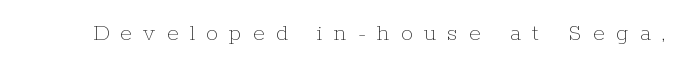
The passage shown has open, widely tracked lettering throughout. Stroke mass is kept to a normal reading level or below. The font's upright variant was chosen for this text. Bare-footed words on every line.
